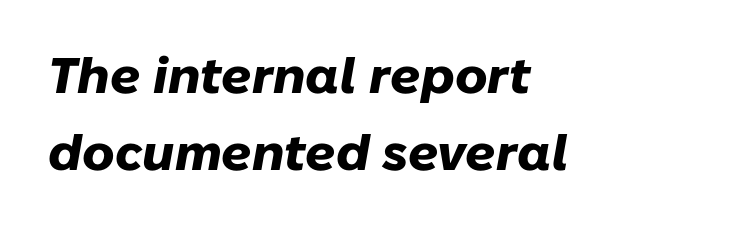
Q: Is the text bold? A: Yes.
Q: Is the text italic (slanted)? A: Yes, it leans right by about 10 degrees.
Q: Is the text underlined? A: No.
Q: How is the paragraph aligned? A: Left-aligned.
Q: Is the spacing between letters normal or unusually wide? A: Normal.
Q: Is the spacing between lines tight, normal or loose? A: Normal.
Q: Width (condensed, normal, or wide)? A: Normal.
Q: Stroke contrast? A: Low.
Q: x-height? A: Medium.
Q: Monospaced? A: No.
